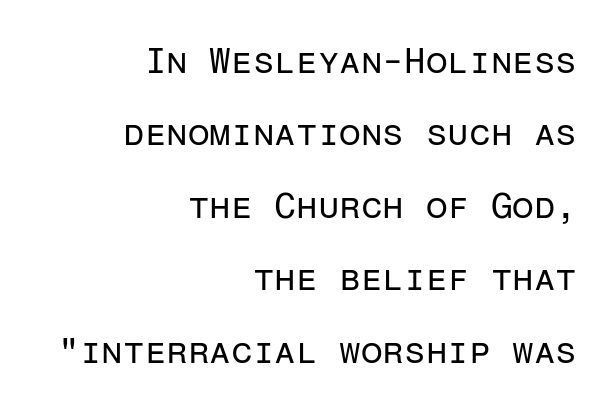
{"serif": "no", "italic": "no", "bold": "no", "weight": "regular", "width": "normal", "stroke_contrast": "low", "x_height": "medium", "monospaced": "yes", "underline": "no", "align": "right", "line_spacing": "loose", "line_spacing_ratio": 2.07, "letter_spacing": "normal", "letter_spacing_em": 0.0, "glyph_px": 35}
